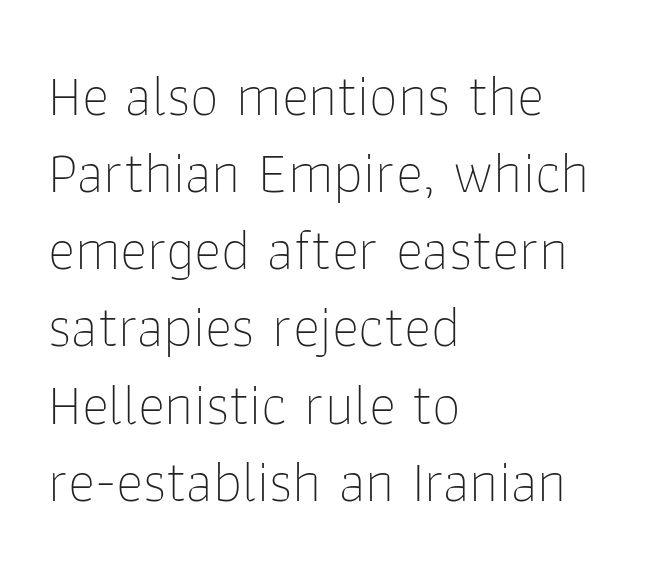
{"serif": "no", "italic": "no", "bold": "no", "weight": "thin", "width": "normal", "stroke_contrast": "low", "x_height": "medium", "monospaced": "no", "underline": "no", "align": "left", "line_spacing": "normal", "line_spacing_ratio": 1.33, "letter_spacing": "normal", "letter_spacing_em": 0.0, "glyph_px": 58}
